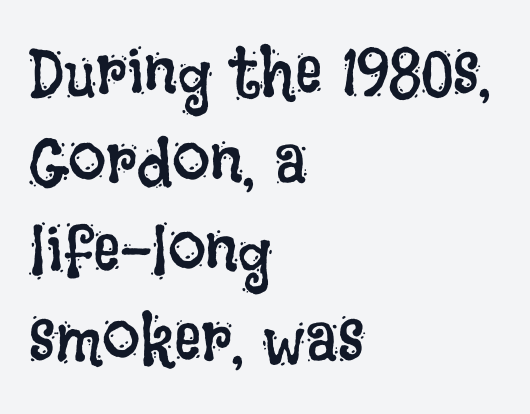
The image shows 68 px regular-weight, condensed type, upright; set left-aligned, normal line spacing (1.31x), normal letter spacing, not underlined; low stroke contrast and a large x-height.
